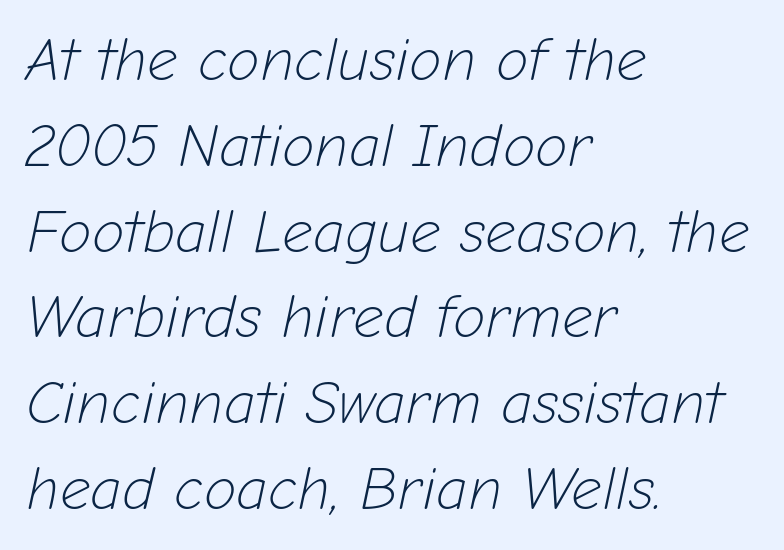
Compared with a typical body face, this is equally light or lighter still. The specimen reads as italic at a glance. Does the copy run flush right? No — it runs flush left. The rendering keeps characters at their native spacing. Here the designer chose a conventional face with non-uniform glyph widths.
